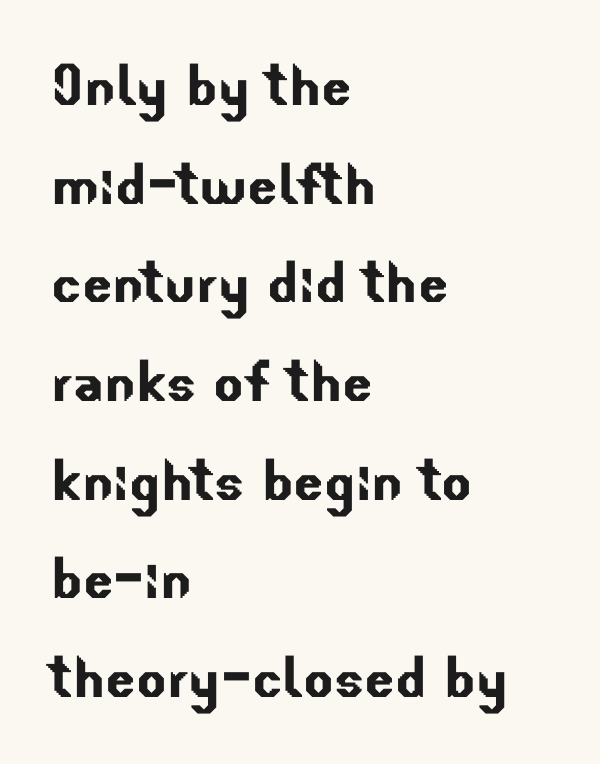
The image shows 71 px sans-serif type; set left-aligned, normal line spacing (1.39x), normal letter spacing, not underlined; low stroke contrast and a small x-height.
